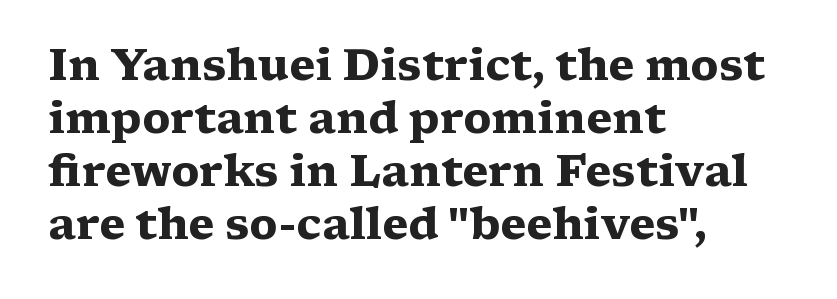
Compared with a centered layout, this one pins lines to the left instead. Caption: bold face, heavy strokes. What stands out about the letter spacing? Nothing — it is the standard amount. Check under the words: just untouched page. Is this a sans? No — the strokes have serifs.
